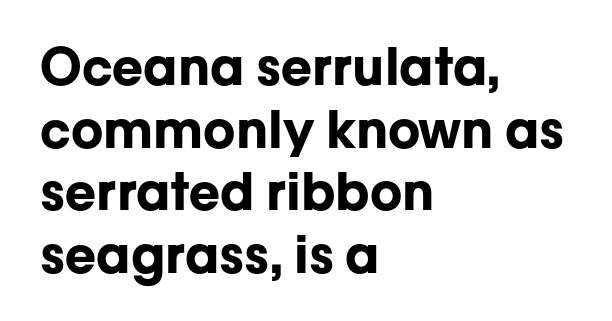
The image shows 51 px bold sans-serif type, upright; set left-aligned, line spacing 1.23x, normal letter spacing, not underlined; low stroke contrast and a medium x-height.
